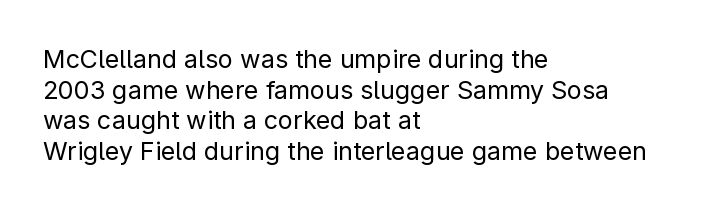
{"italic": "no", "bold": "no", "underline": "no", "align": "left", "line_spacing_ratio": 1.23, "letter_spacing": "normal", "letter_spacing_em": 0.0, "glyph_px": 25}
